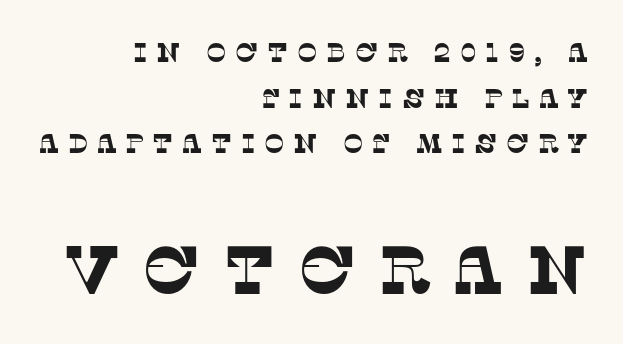
The image shows 68 px serif type; set right-aligned, normal line spacing (1.69x), unusually wide letter spacing (+0.32 em), not underlined; the second (bottom) block is 2.52x larger; low stroke contrast and a large x-height.
